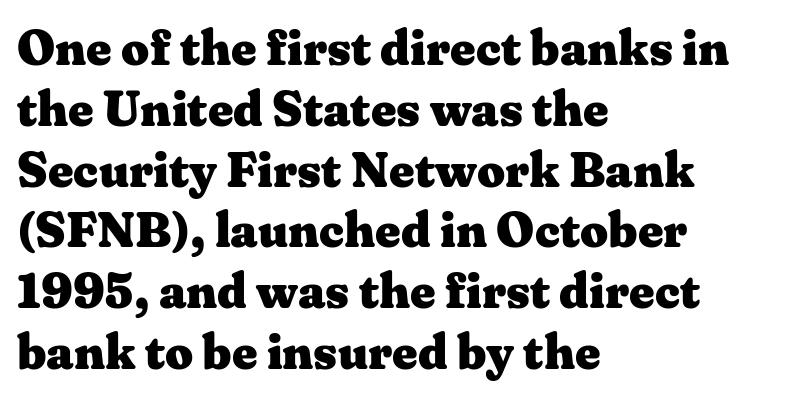
{"serif": "yes", "italic": "no", "bold": "yes", "weight": "heavy", "width": "wide", "stroke_contrast": "medium", "x_height": "medium", "monospaced": "no", "underline": "no", "align": "left", "line_spacing_ratio": 1.24, "letter_spacing": "normal", "letter_spacing_em": 0.0, "glyph_px": 49}
